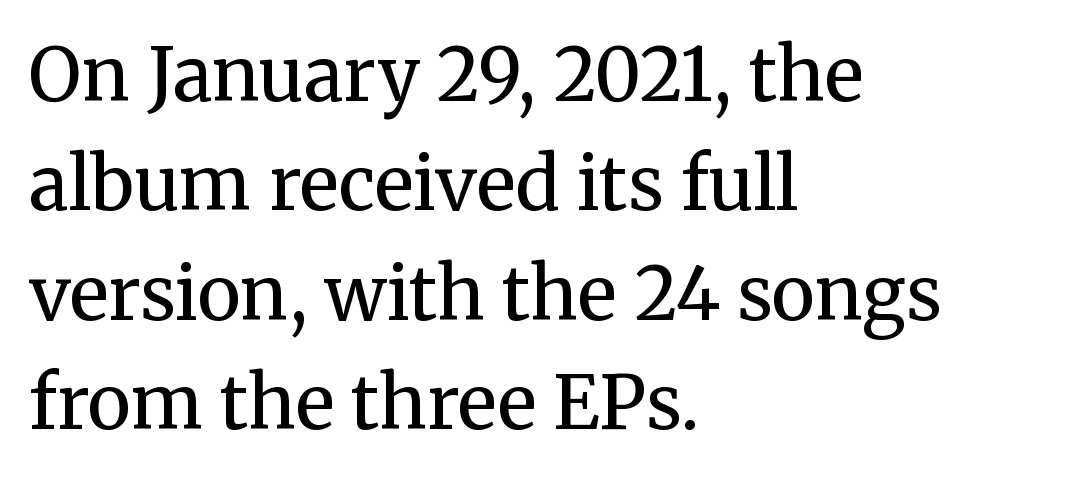
{"serif": "yes", "italic": "no", "bold": "no", "weight": "regular", "width": "normal", "stroke_contrast": "medium", "x_height": "medium", "monospaced": "no", "underline": "no", "align": "left", "line_spacing": "normal", "line_spacing_ratio": 1.5, "letter_spacing": "normal", "letter_spacing_em": 0.0, "glyph_px": 73}
